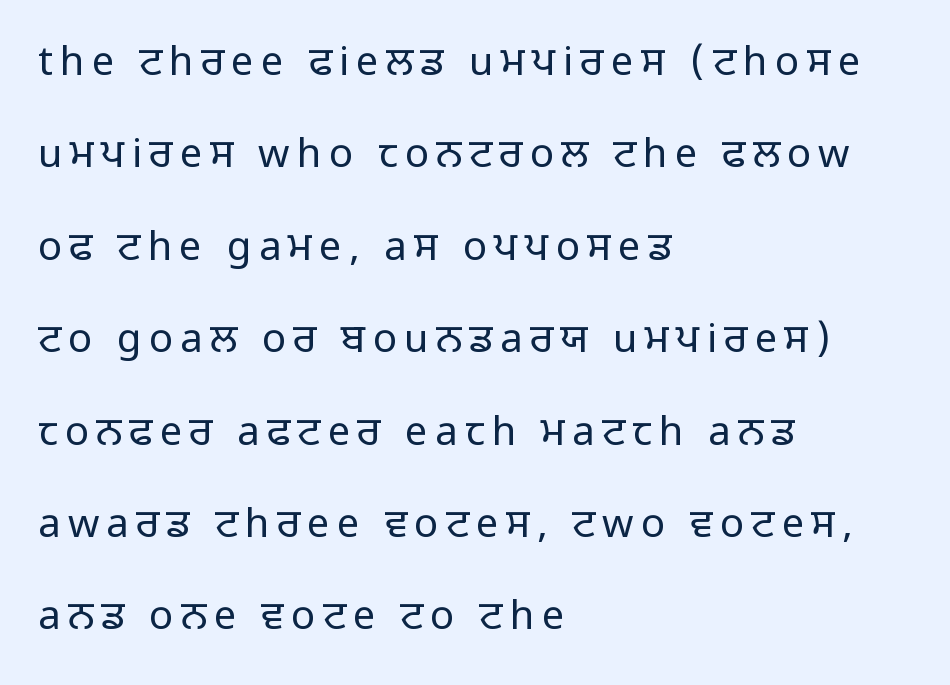
{"serif": "no", "italic": "no", "bold": "no", "weight": "regular", "width": "normal", "stroke_contrast": "low", "x_height": "medium", "monospaced": "no", "underline": "no", "align": "left", "line_spacing": "loose", "line_spacing_ratio": 2.31, "glyph_px": 40}
